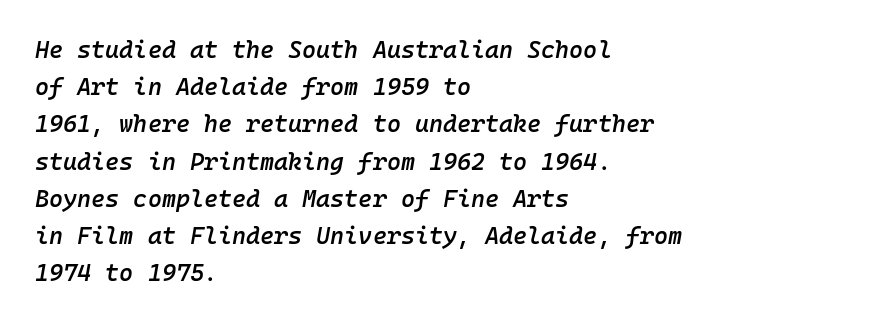
The image shows 24 px text type, italic (leaning right); set left-aligned, normal line spacing (1.55x), normal letter spacing, not underlined.
